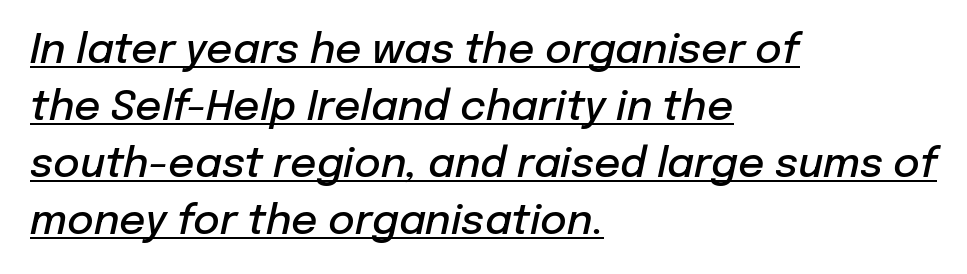
Q: Is the text bold? A: Semi-bold.
Q: Is the text italic (slanted)? A: Yes, it leans right by about 12 degrees.
Q: Is the text underlined? A: Yes.
Q: How is the paragraph aligned? A: Left-aligned.
Q: Is the spacing between letters normal or unusually wide? A: Normal.
Q: Is the spacing between lines tight, normal or loose? A: Normal.
Q: Width (condensed, normal, or wide)? A: Normal.
Q: Stroke contrast? A: Low.
Q: x-height? A: Medium.
Q: Monospaced? A: No.
